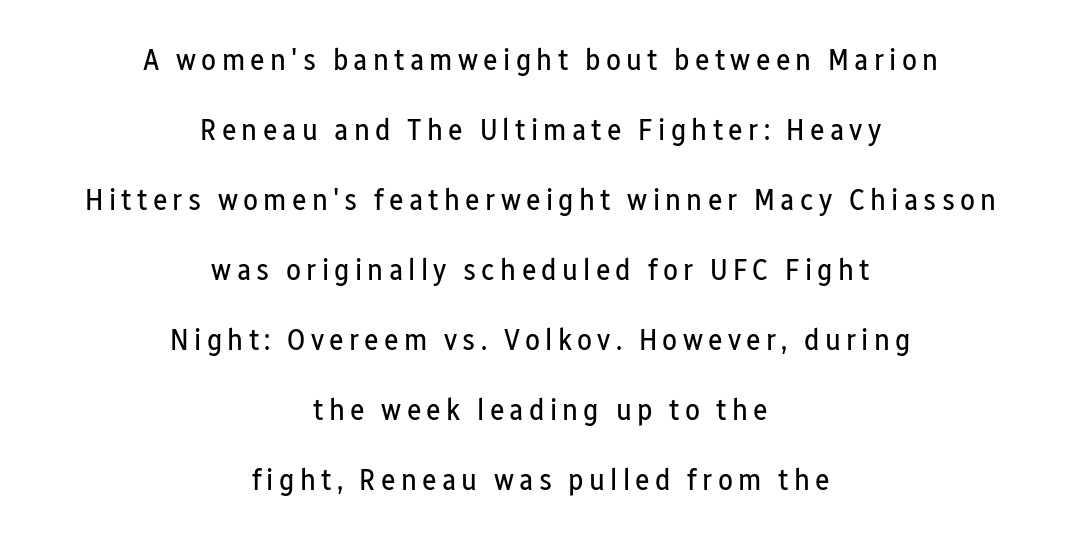
Q: Is the text bold? A: No.
Q: Is the text italic (slanted)? A: No, it is upright.
Q: Is the typeface a serif or a sans-serif typeface? A: Sans-serif.
Q: Is the text underlined? A: No.
Q: How is the paragraph aligned? A: Centered.
Q: Is the spacing between lines tight, normal or loose? A: Loose.
Q: Width (condensed, normal, or wide)? A: Condensed.
Q: Stroke contrast? A: Low.
Q: x-height? A: Medium.
Q: Monospaced? A: No.
